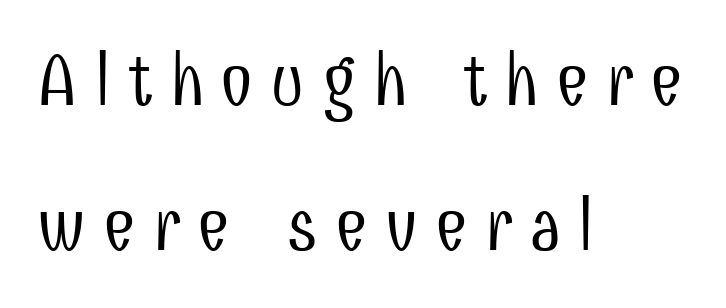
A quiet, ordinary-to-light weight characterises the typeface. All the whitespace from short lines collects on the right. This sample has the flowing, uneven cadence of proportional lettering. The zone under the glyphs is completely vacant. Note: no serifs on the glyphs.
